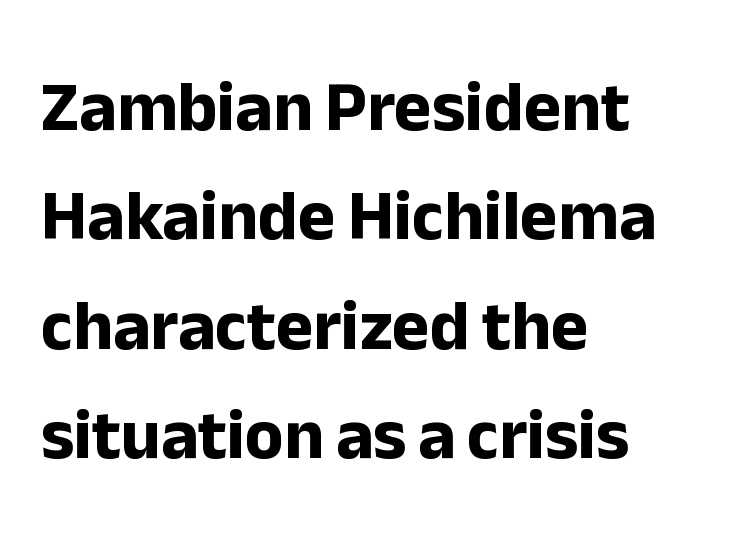
Q: Is the text bold? A: Yes.
Q: Is the text italic (slanted)? A: No, it is upright.
Q: Is the typeface a serif or a sans-serif typeface? A: Sans-serif.
Q: Is the text underlined? A: No.
Q: How is the paragraph aligned? A: Left-aligned.
Q: Is the spacing between letters normal or unusually wide? A: Normal.
Q: Is the spacing between lines tight, normal or loose? A: Normal.
Q: Width (condensed, normal, or wide)? A: Normal.
Q: Stroke contrast? A: Low.
Q: x-height? A: Medium.
Q: Monospaced? A: No.
